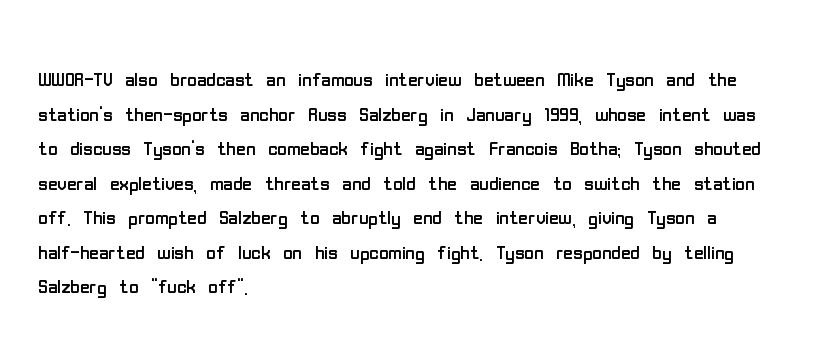
The image shows 26 px text type, upright; set left-aligned, normal line spacing (1.33x), normal letter spacing, not underlined.
